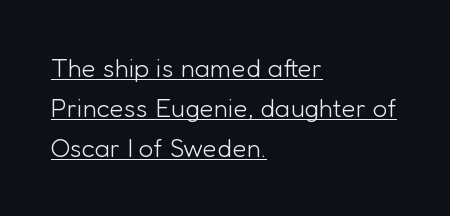
{"italic": "no", "bold": "no", "underline": "yes", "align": "left", "line_spacing": "normal", "line_spacing_ratio": 1.54, "letter_spacing": "normal", "letter_spacing_em": 0.0, "glyph_px": 26}
